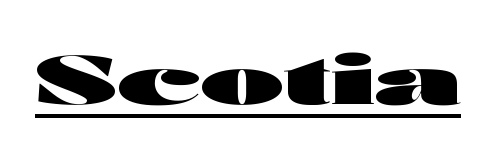
{"serif": "no", "italic": "no", "bold": "yes", "weight": "heavy", "width": "wide", "stroke_contrast": "high", "x_height": "medium", "monospaced": "no", "underline": "yes", "letter_spacing": "normal", "letter_spacing_em": 0.0, "glyph_px": 68}
